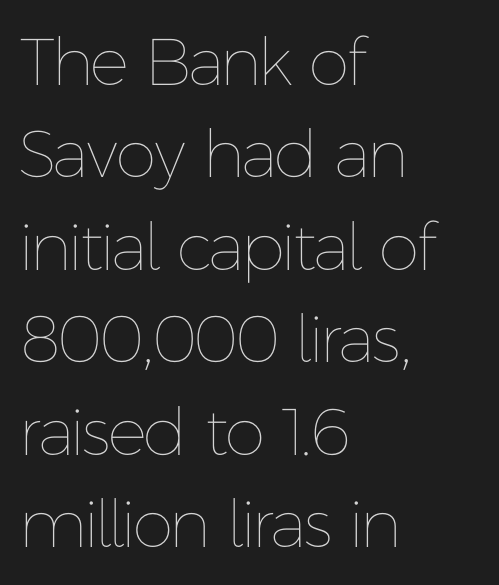
Q: Is the text bold? A: No.
Q: Is the text italic (slanted)? A: No, it is upright.
Q: Is the text underlined? A: No.
Q: How is the paragraph aligned? A: Left-aligned.
Q: Is the spacing between letters normal or unusually wide? A: Normal.
Q: Is the spacing between lines tight, normal or loose? A: Normal.
Q: Width (condensed, normal, or wide)? A: Normal.
Q: Stroke contrast? A: Low.
Q: x-height? A: Medium.
Q: Monospaced? A: No.
